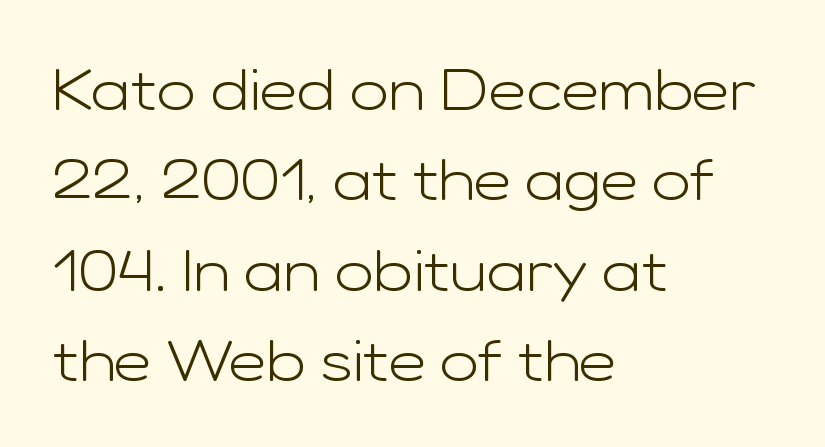
Does the leading feel generous? No, just average. Bare-footed words on every line. Look at the bottom of the vertical strokes: they stop flat, with no serifs. Designer's note — italics off, roman on. Look at the tracking — it's just the regular setting, nothing added. Nothing heavy about these letters — not bold at all.
